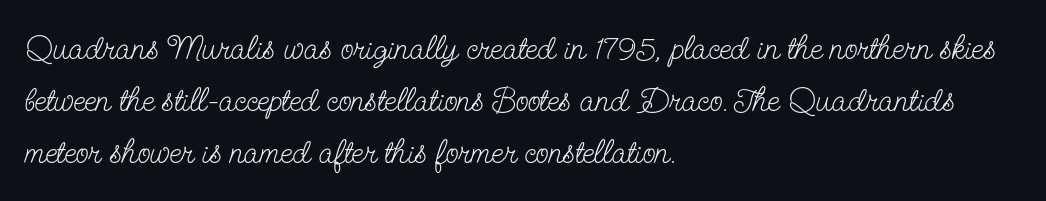
Q: Is the text bold? A: No.
Q: Is the text italic (slanted)? A: Yes.
Q: Is the typeface a serif or a sans-serif typeface? A: Serif.
Q: Is the text underlined? A: No.
Q: How is the paragraph aligned? A: Left-aligned.
Q: Is the spacing between letters normal or unusually wide? A: Normal.
Q: Is the spacing between lines tight, normal or loose? A: Normal.
Q: Width (condensed, normal, or wide)? A: Condensed.
Q: Stroke contrast? A: Low.
Q: x-height? A: Small.
Q: Monospaced? A: No.
